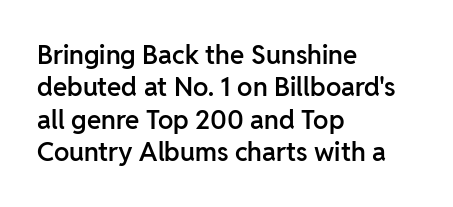
Words appear dense and cohesive because spacing is normal. On the weight axis this lands at semibold, roughly 600. The lines sit at an ordinary, default distance from one another. Any mark beneath the type? The region is blank. You can tell it's not italic because the verticals are truly vertical. The setting favours the left margin, as ordinary paragraphs usually do.
